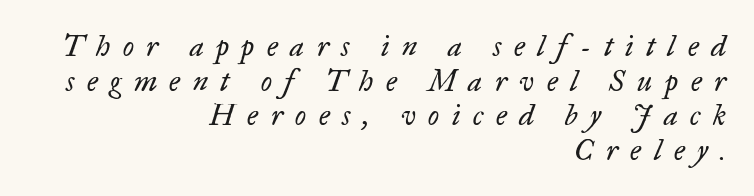
Q: Is the text bold? A: No.
Q: Is the text italic (slanted)? A: Yes, it leans right by about 17 degrees.
Q: Is the typeface a serif or a sans-serif typeface? A: Serif.
Q: Is the text underlined? A: No.
Q: How is the paragraph aligned? A: Right-aligned.
Q: Is the spacing between letters normal or unusually wide? A: Unusually wide.
Q: Width (condensed, normal, or wide)? A: Normal.
Q: Stroke contrast? A: Low.
Q: x-height? A: Small.
Q: Monospaced? A: No.
